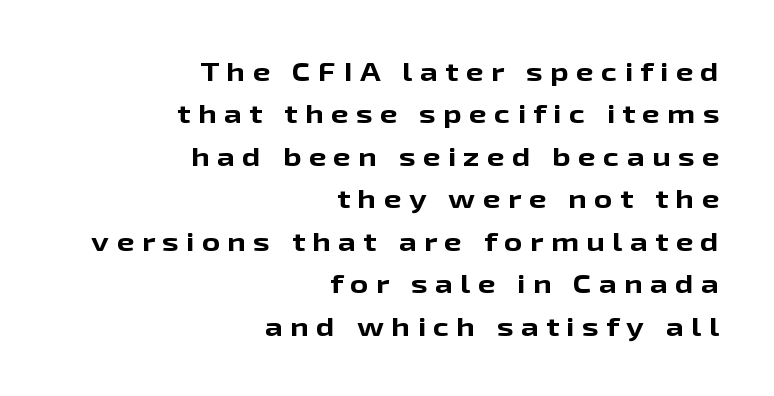
Caption: multi-line text, flush right, ragged left. Anything drawn beneath the words? Only blank space. The glyphs have the mass of a bold cut. In terms of posture, this sample is upright. Rows of type keep a routine distance in the vertical direction. Each word looks stretched out because of the extra space between its letters.
